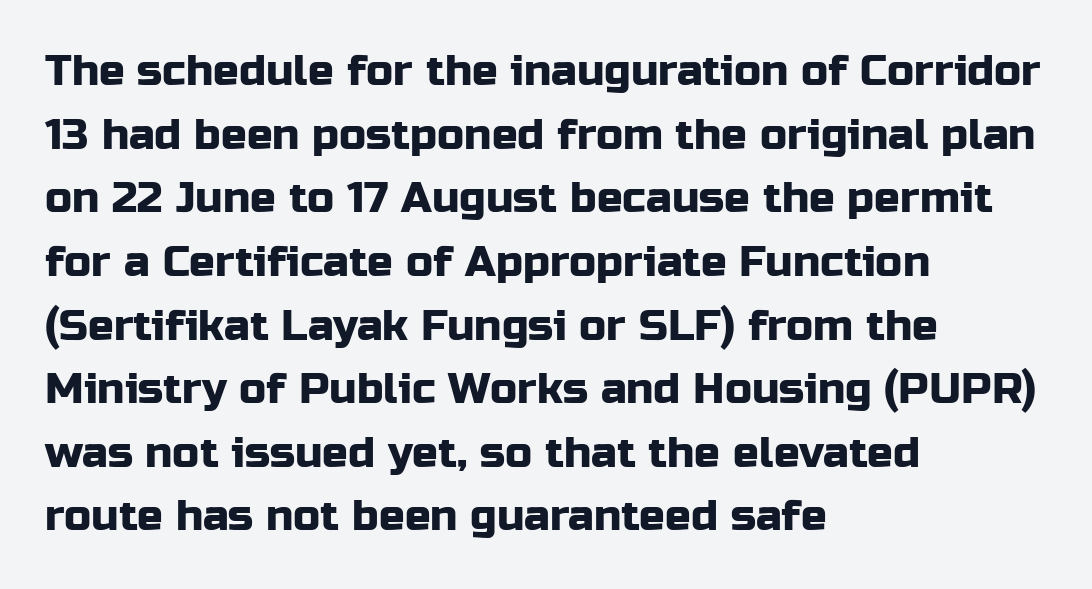
{"serif": "no", "italic": "no", "width": "normal", "stroke_contrast": "low", "x_height": "medium", "monospaced": "no", "underline": "no", "align": "left", "line_spacing": "normal", "line_spacing_ratio": 1.48, "letter_spacing": "normal", "letter_spacing_em": 0.0, "glyph_px": 43}
